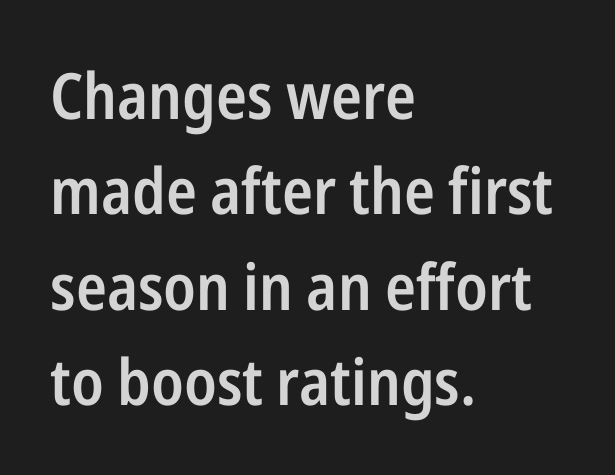
The image shows 64 px semibold, condensed sans-serif type, upright; set left-aligned, normal line spacing (1.49x), normal letter spacing, not underlined; low stroke contrast and a medium x-height.
